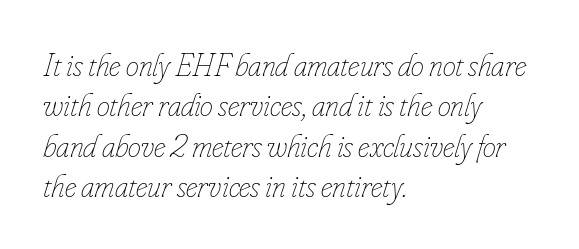
Q: Is the text bold? A: No.
Q: Is the text italic (slanted)? A: Yes, it leans right by about 16 degrees.
Q: Is the text underlined? A: No.
Q: How is the paragraph aligned? A: Left-aligned.
Q: Is the spacing between letters normal or unusually wide? A: Normal.
Q: Width (condensed, normal, or wide)? A: Condensed.
Q: Stroke contrast? A: Low.
Q: x-height? A: Small.
Q: Monospaced? A: No.
